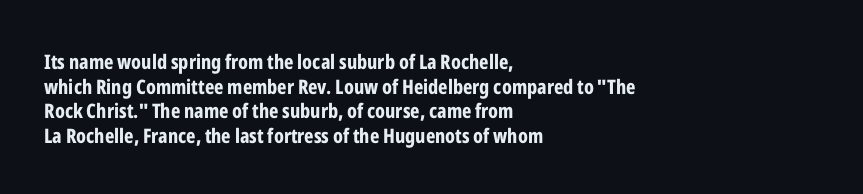
{"italic": "no", "bold": "yes", "underline": "no", "align": "left", "line_spacing_ratio": 1.23, "letter_spacing": "normal", "letter_spacing_em": 0.0, "glyph_px": 20}
